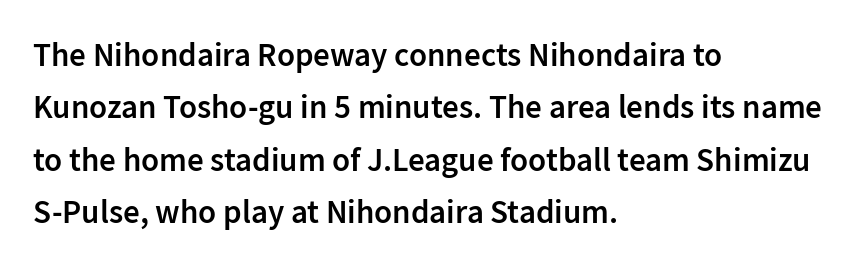
Compared with typical body copy, the letter spacing here is the same. Do the letters lean? They stand straight. Each line starts at the same left margin while the right side varies. Underlining? Definitely not there. A sans-serif font was chosen for this passage.
